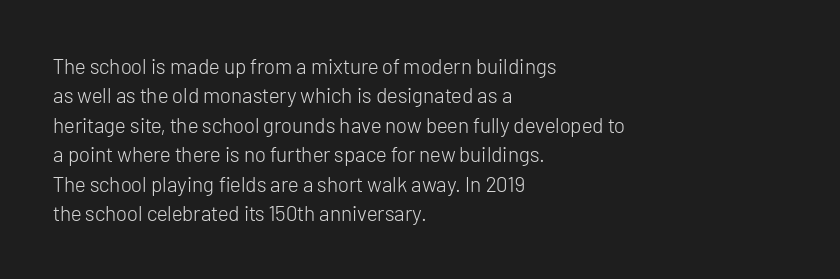
Q: Is the text bold? A: No.
Q: Is the text italic (slanted)? A: No, it is upright.
Q: Is the text underlined? A: No.
Q: How is the paragraph aligned? A: Left-aligned.
Q: Is the spacing between letters normal or unusually wide? A: Normal.
Q: Is the spacing between lines tight, normal or loose? A: Normal.
